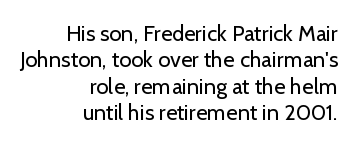
Q: Is the text bold? A: No.
Q: Is the text italic (slanted)? A: No, it is upright.
Q: Is the text underlined? A: No.
Q: How is the paragraph aligned? A: Right-aligned.
Q: Is the spacing between letters normal or unusually wide? A: Normal.
